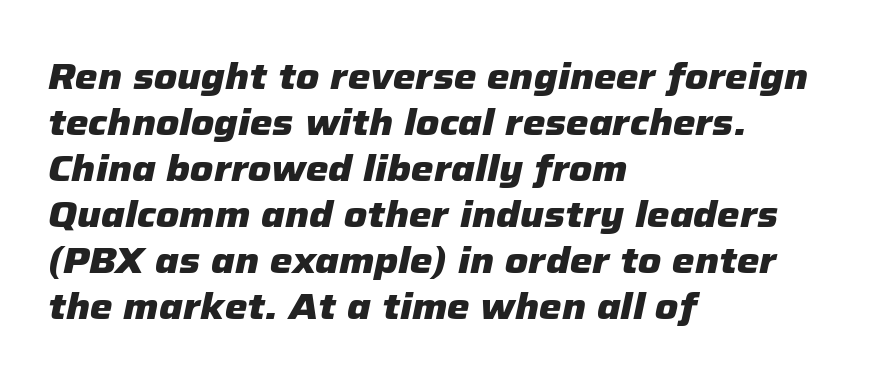
Q: Is the text bold? A: Yes.
Q: Is the text italic (slanted)? A: Yes, it leans right by about 12 degrees.
Q: Is the text underlined? A: No.
Q: How is the paragraph aligned? A: Left-aligned.
Q: Is the spacing between letters normal or unusually wide? A: Normal.
Q: Is the spacing between lines tight, normal or loose? A: Normal.
Q: Width (condensed, normal, or wide)? A: Normal.
Q: Stroke contrast? A: Low.
Q: x-height? A: Medium.
Q: Monospaced? A: No.
